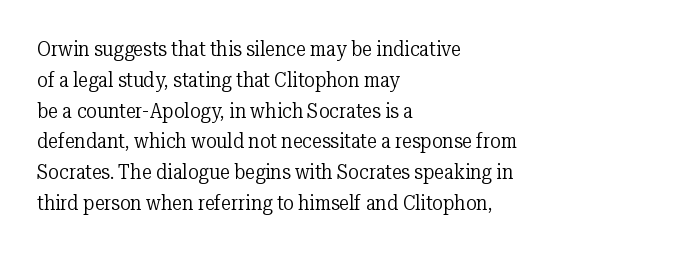
The image shows 20 px text type, upright; set left-aligned, normal line spacing (1.54x), normal letter spacing, not underlined.
